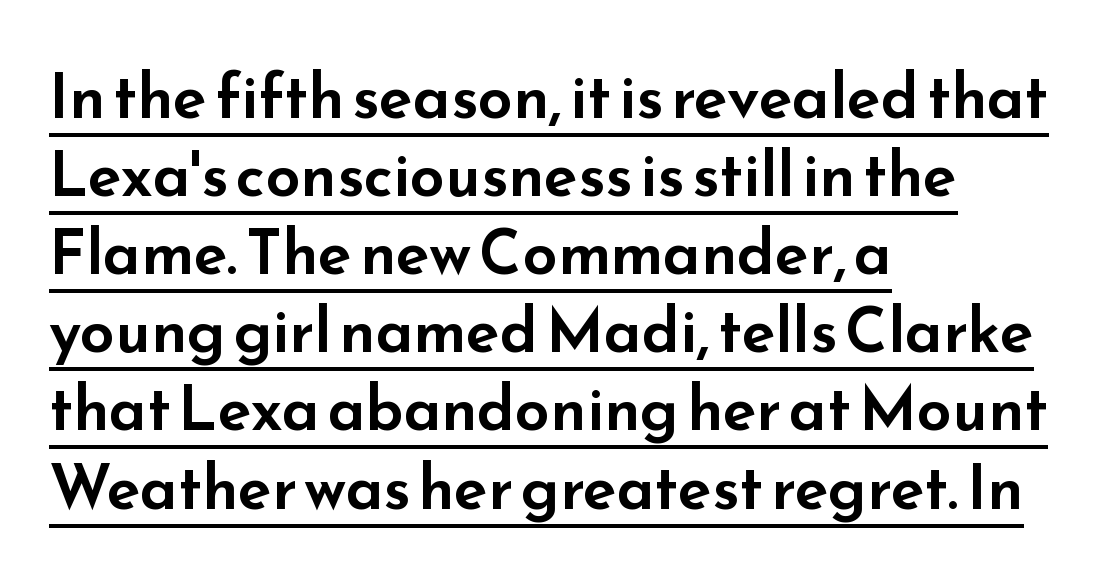
Q: Is the text italic (slanted)? A: No, it is upright.
Q: Is the typeface a serif or a sans-serif typeface? A: Sans-serif.
Q: Is the text underlined? A: Yes.
Q: How is the paragraph aligned? A: Left-aligned.
Q: Is the spacing between letters normal or unusually wide? A: Normal.
Q: Is the spacing between lines tight, normal or loose? A: Normal.
Q: Width (condensed, normal, or wide)? A: Wide.
Q: Stroke contrast? A: Low.
Q: x-height? A: Small.
Q: Monospaced? A: No.
